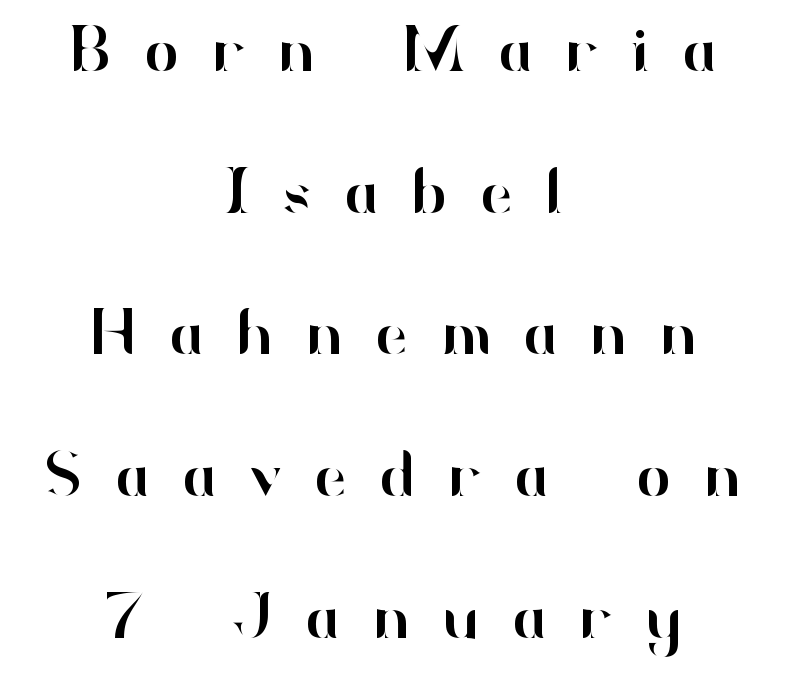
The image shows 65 px sans-serif type, upright; set centered, loose line spacing (2.18x), unusually wide letter spacing (+0.5 em), not underlined; high stroke contrast and a small x-height.
